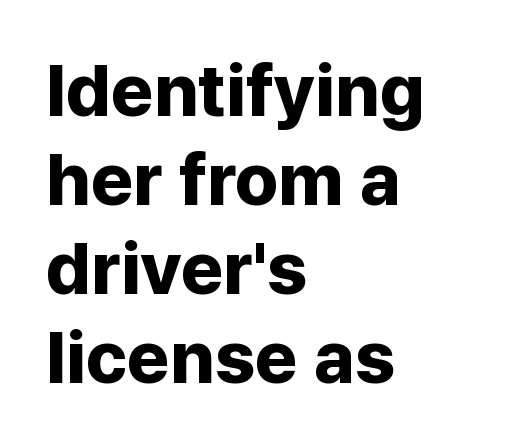
Q: Is the text bold? A: Yes.
Q: Is the text italic (slanted)? A: No, it is upright.
Q: Is the typeface a serif or a sans-serif typeface? A: Sans-serif.
Q: Is the text underlined? A: No.
Q: How is the paragraph aligned? A: Left-aligned.
Q: Is the spacing between letters normal or unusually wide? A: Normal.
Q: Width (condensed, normal, or wide)? A: Normal.
Q: Stroke contrast? A: Low.
Q: x-height? A: Medium.
Q: Monospaced? A: No.
